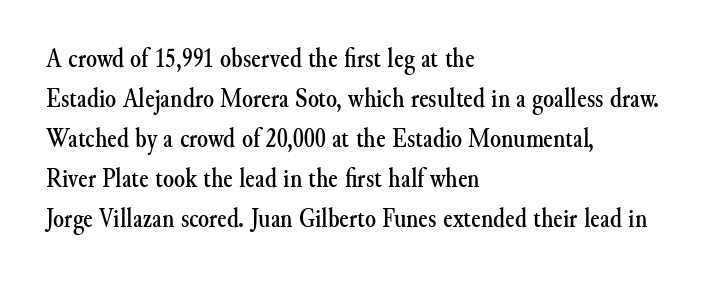
The image shows 28 px serif type, upright; set left-aligned, normal line spacing (1.43x), normal letter spacing, not underlined; medium stroke contrast and a small x-height.
